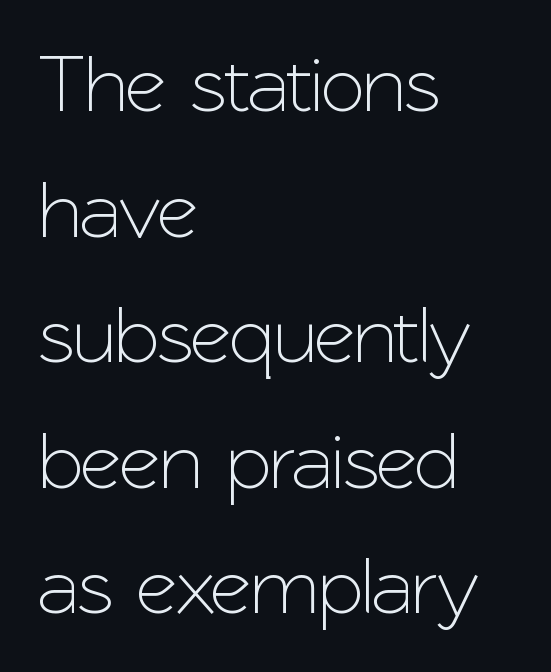
The image shows 80 px sans-serif type, upright; set left-aligned, normal line spacing (1.57x), normal letter spacing, not underlined; low stroke contrast and a medium x-height.
